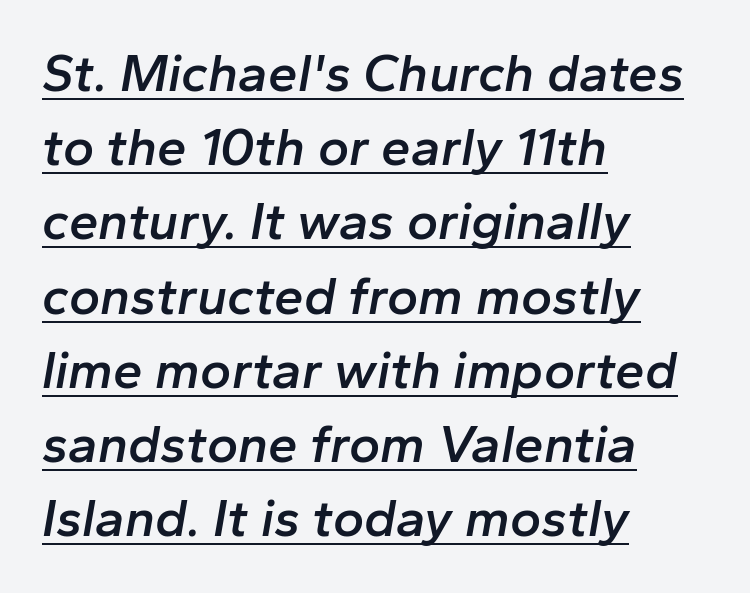
Q: Is the text bold? A: Semi-bold.
Q: Is the text italic (slanted)? A: Yes, it leans right by about 10 degrees.
Q: Is the text underlined? A: Yes.
Q: How is the paragraph aligned? A: Left-aligned.
Q: Is the spacing between letters normal or unusually wide? A: Normal.
Q: Is the spacing between lines tight, normal or loose? A: Normal.
Q: Width (condensed, normal, or wide)? A: Normal.
Q: Stroke contrast? A: Low.
Q: x-height? A: Medium.
Q: Monospaced? A: No.
